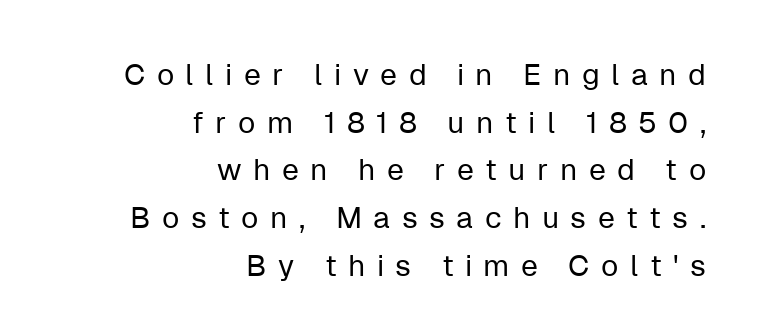
Q: Is the text bold? A: No.
Q: Is the text italic (slanted)? A: No, it is upright.
Q: Is the typeface a serif or a sans-serif typeface? A: Sans-serif.
Q: Is the text underlined? A: No.
Q: How is the paragraph aligned? A: Right-aligned.
Q: Is the spacing between letters normal or unusually wide? A: Unusually wide.
Q: Is the spacing between lines tight, normal or loose? A: Normal.
Q: Width (condensed, normal, or wide)? A: Normal.
Q: Stroke contrast? A: Low.
Q: x-height? A: Medium.
Q: Monospaced? A: No.
